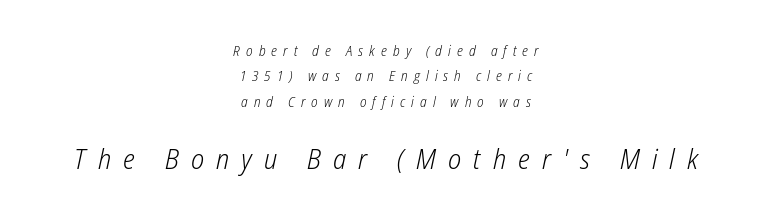
Notice how the passage keeps no hard edge, just a central spine. This is not heavy type; no bold has been used. The gap between lines stays unmarked. If you squint, the bottom block still reads clearly — it's the larger of the two. The whole block is typeset with a tilt.
